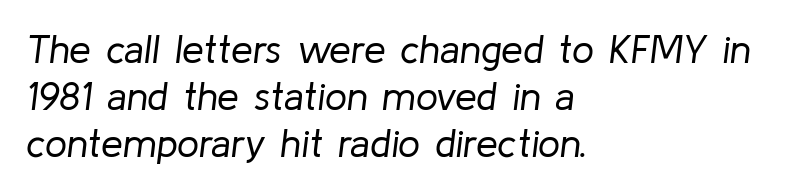
Q: Is the text bold? A: No.
Q: Is the text italic (slanted)? A: Yes, it leans right by about 8 degrees.
Q: Is the text underlined? A: No.
Q: How is the paragraph aligned? A: Left-aligned.
Q: Is the spacing between letters normal or unusually wide? A: Normal.
Q: Width (condensed, normal, or wide)? A: Normal.
Q: Stroke contrast? A: Low.
Q: x-height? A: Medium.
Q: Monospaced? A: No.
